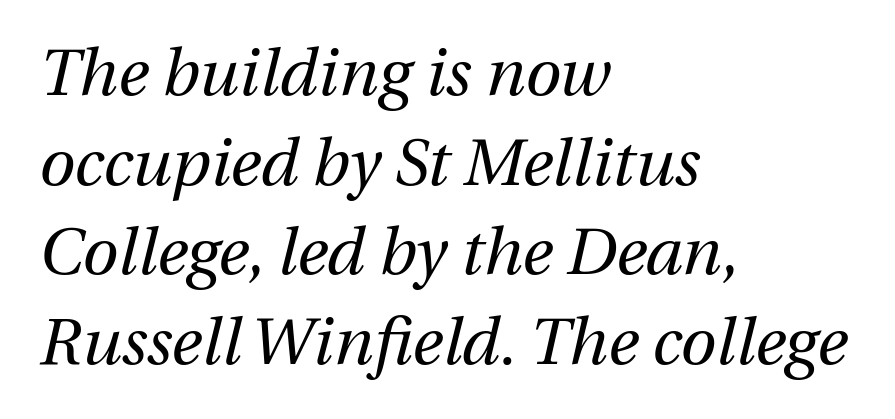
The image shows 65 px regular-weight type, italic (leaning right); set left-aligned, normal line spacing (1.38x), normal letter spacing, not underlined; medium stroke contrast and a medium x-height.
